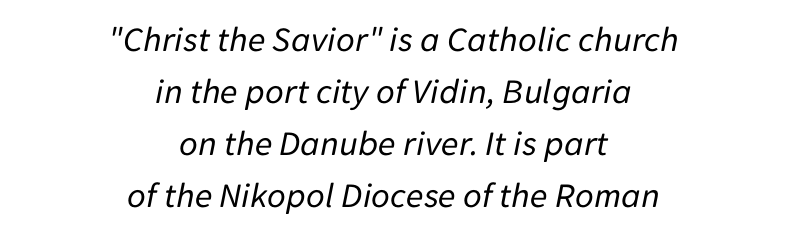
Q: Is the text bold? A: No.
Q: Is the text italic (slanted)? A: Yes, it leans right by about 11 degrees.
Q: Is the text underlined? A: No.
Q: How is the paragraph aligned? A: Centered.
Q: Is the spacing between letters normal or unusually wide? A: Normal.
Q: Is the spacing between lines tight, normal or loose? A: Normal.
Q: Width (condensed, normal, or wide)? A: Normal.
Q: Stroke contrast? A: Low.
Q: x-height? A: Medium.
Q: Monospaced? A: No.
